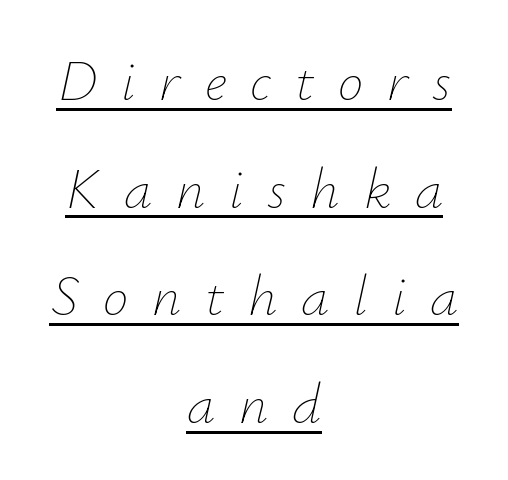
The image shows 57 px thin type, italic (leaning right); set centered, line spacing 1.89x, unusually wide letter spacing (+0.42 em), underlined; low stroke contrast and a small x-height.
